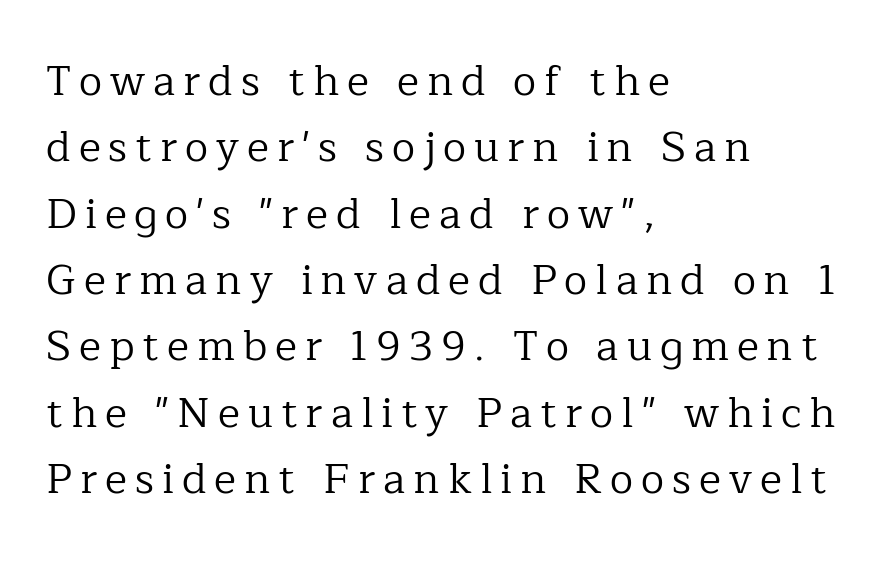
The font is comparable to plain body text, perhaps lighter. This sample is left-justified, so line endings fall wherever the words run out. Leading: standard. The specimen reads as upright at a glance. The font family rendered here belongs to the serif group.
